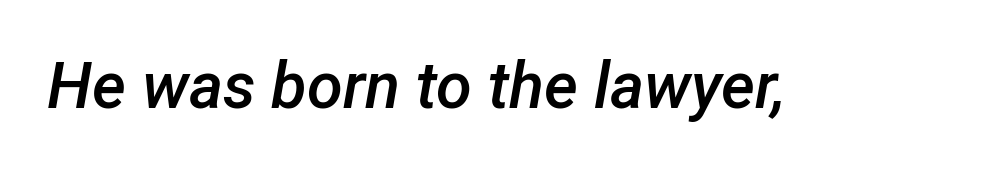
{"italic": "yes", "lean": "right", "slant_degrees": 12, "bold": "semi", "weight": "semibold", "width": "normal", "stroke_contrast": "low", "x_height": "medium", "monospaced": "no", "underline": "no", "letter_spacing": "normal", "letter_spacing_em": 0.0, "glyph_px": 65}
